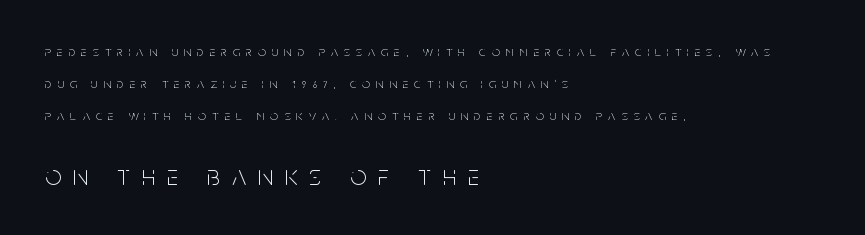
{"serif": "no", "italic": "no", "bold": "no", "weight": "light", "width": "condensed", "stroke_contrast": "low", "x_height": "large", "monospaced": "no", "underline": "no", "align": "left", "line_spacing": "loose", "line_spacing_ratio": 2.29, "letter_spacing": "wide", "letter_spacing_em": 0.43, "larger_block": "second", "size_ratio": 2.0, "glyph_px": 28}
